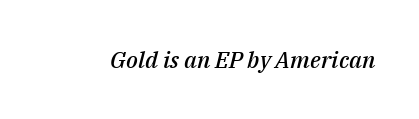
{"italic": "yes", "lean": "right", "slant_degrees": 14, "bold": "semi", "underline": "no", "letter_spacing": "normal", "letter_spacing_em": 0.0, "glyph_px": 23}
